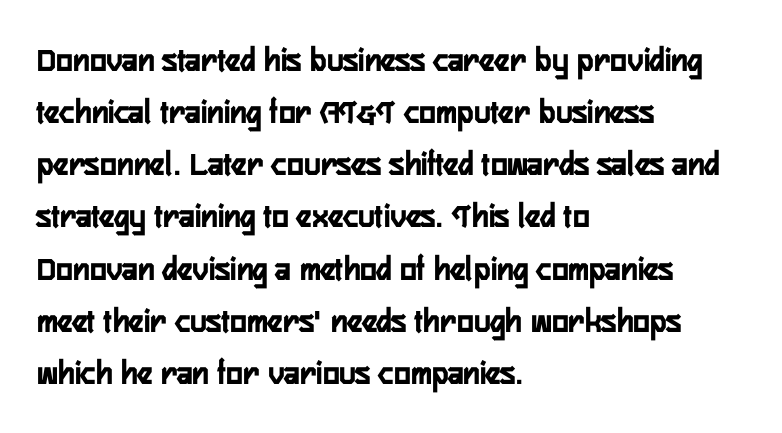
The image shows 35 px semibold, condensed sans-serif type, upright; set left-aligned, normal line spacing (1.49x), normal letter spacing, not underlined; low stroke contrast and a medium x-height.
